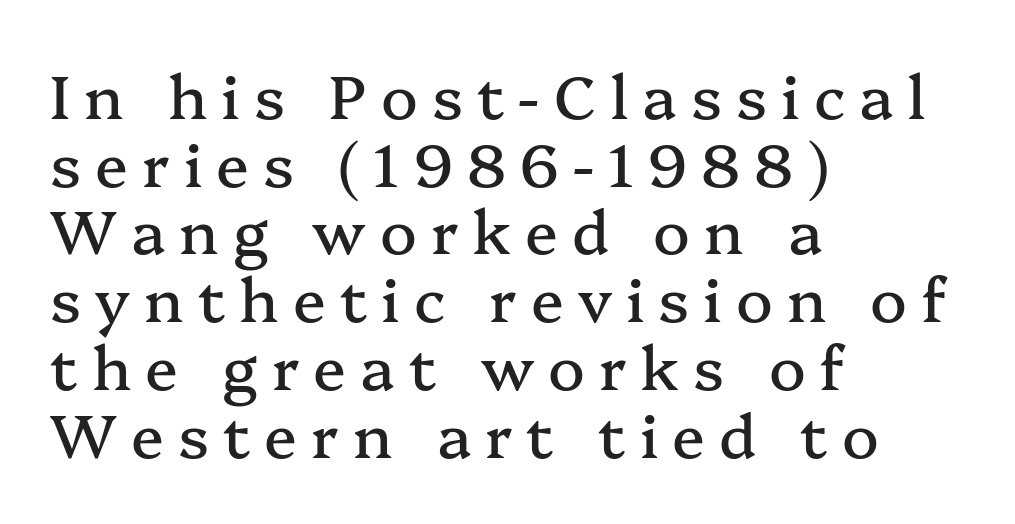
Check under the words: just untouched page. Caption: multi-line text, flush left, ragged right. Posture: straight, roman, zero tilt. Classification — serif. Horizontal bands of white between lines are thin slivers. Characters follow at a spacing far wider than the type designer built in.
